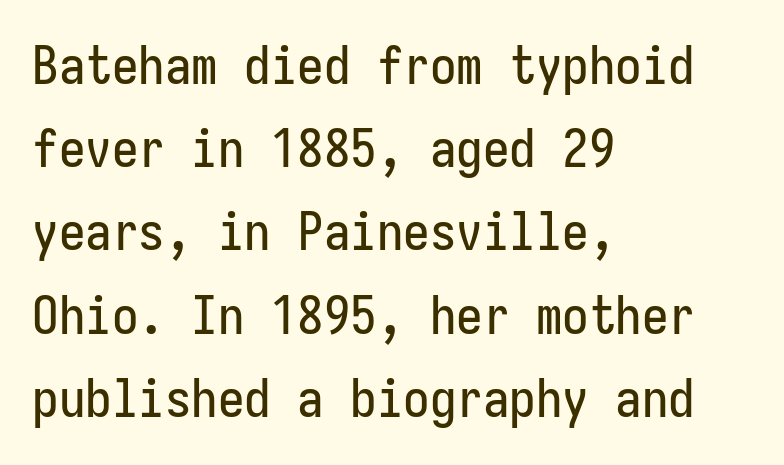
{"serif": "no", "italic": "no", "width": "condensed", "stroke_contrast": "low", "x_height": "medium", "underline": "no", "align": "left", "line_spacing": "normal", "line_spacing_ratio": 1.57, "letter_spacing": "normal", "letter_spacing_em": 0.0, "glyph_px": 53}
